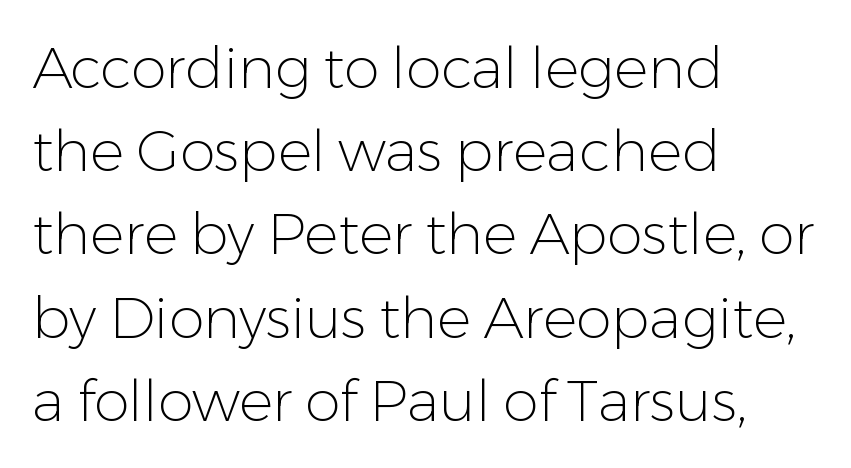
{"serif": "no", "italic": "no", "bold": "no", "weight": "light", "width": "normal", "stroke_contrast": "low", "x_height": "medium", "monospaced": "no", "underline": "no", "align": "left", "line_spacing": "normal", "line_spacing_ratio": 1.46, "letter_spacing": "normal", "letter_spacing_em": 0.0, "glyph_px": 57}
